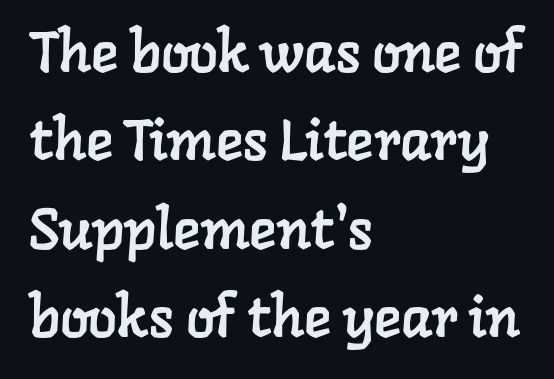
Q: Is the typeface a serif or a sans-serif typeface? A: Serif.
Q: Is the text underlined? A: No.
Q: How is the paragraph aligned? A: Left-aligned.
Q: Is the spacing between letters normal or unusually wide? A: Normal.
Q: Is the spacing between lines tight, normal or loose? A: Normal.
Q: Width (condensed, normal, or wide)? A: Normal.
Q: Stroke contrast? A: Low.
Q: x-height? A: Medium.
Q: Monospaced? A: No.
